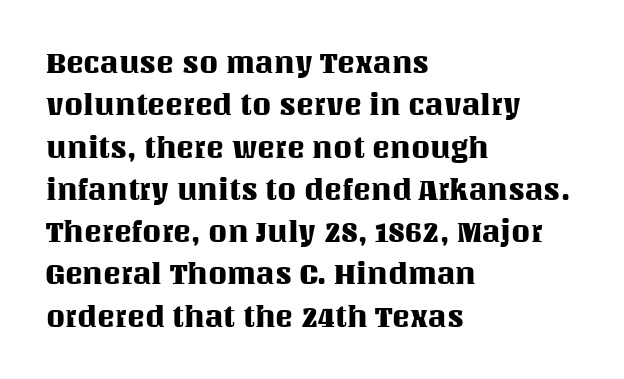
The letters advance in unequal steps, a hallmark of proportional type. Tracking value appears to be zero — textbook default spacing. Vertical strokes here are truly vertical. The line-height multiplier appears to be the usual default.
